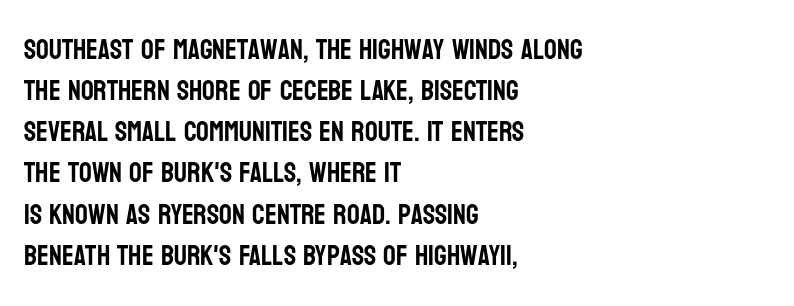
The image shows 28 px condensed sans-serif type, upright; set left-aligned, normal line spacing (1.47x), normal letter spacing, not underlined; low stroke contrast and a large x-height.
